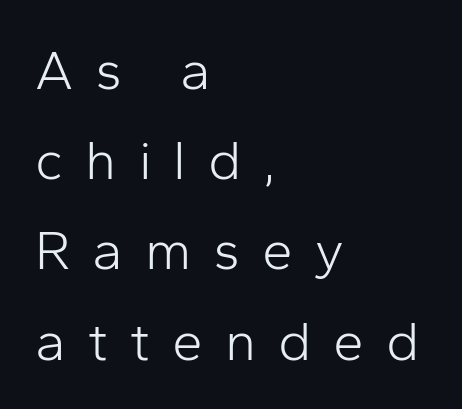
{"serif": "no", "italic": "no", "bold": "no", "weight": "light", "width": "normal", "stroke_contrast": "low", "x_height": "medium", "monospaced": "no", "underline": "no", "align": "left", "line_spacing": "normal", "line_spacing_ratio": 1.64, "letter_spacing": "wide", "letter_spacing_em": 0.4, "glyph_px": 55}
